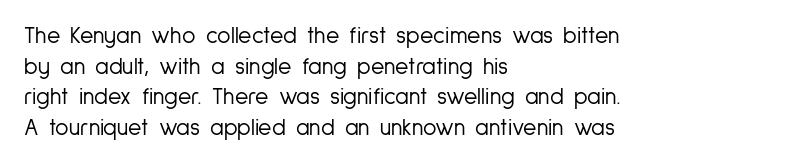
The image shows 23 px text type, upright; set left-aligned, normal line spacing (1.33x), normal letter spacing, not underlined.
